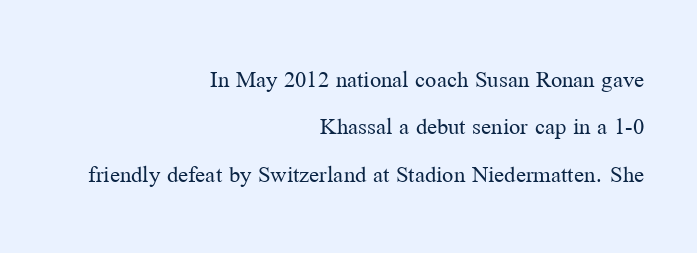
{"italic": "no", "bold": "no", "underline": "no", "align": "right", "line_spacing": "loose", "line_spacing_ratio": 1.9, "letter_spacing": "normal", "letter_spacing_em": 0.0, "glyph_px": 25}
